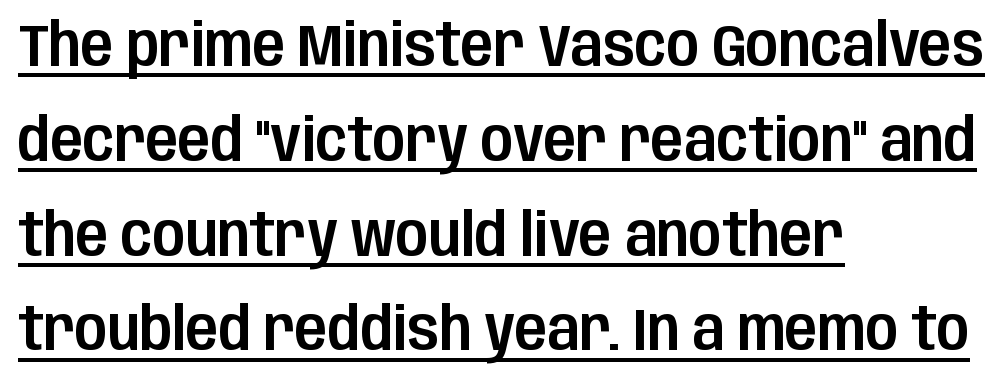
Q: Is the text italic (slanted)? A: No, it is upright.
Q: Is the typeface a serif or a sans-serif typeface? A: Sans-serif.
Q: Is the text underlined? A: Yes.
Q: How is the paragraph aligned? A: Left-aligned.
Q: Is the spacing between letters normal or unusually wide? A: Normal.
Q: Is the spacing between lines tight, normal or loose? A: Normal.
Q: Width (condensed, normal, or wide)? A: Condensed.
Q: Stroke contrast? A: Low.
Q: x-height? A: Large.
Q: Monospaced? A: No.
